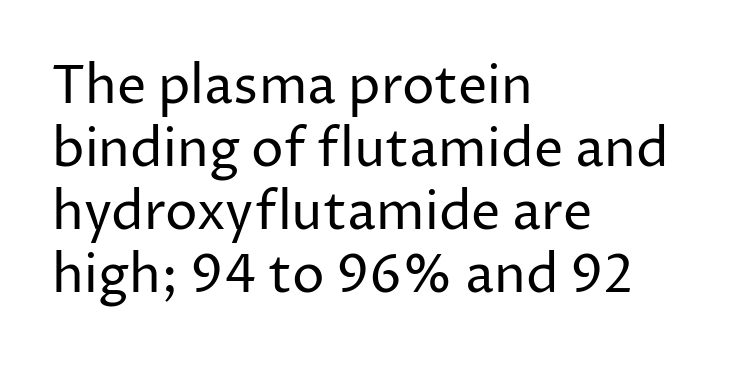
{"serif": "no", "italic": "no", "bold": "no", "weight": "regular", "width": "normal", "stroke_contrast": "low", "x_height": "medium", "monospaced": "no", "underline": "no", "align": "left", "line_spacing_ratio": 1.21, "letter_spacing": "normal", "letter_spacing_em": 0.0, "glyph_px": 52}
